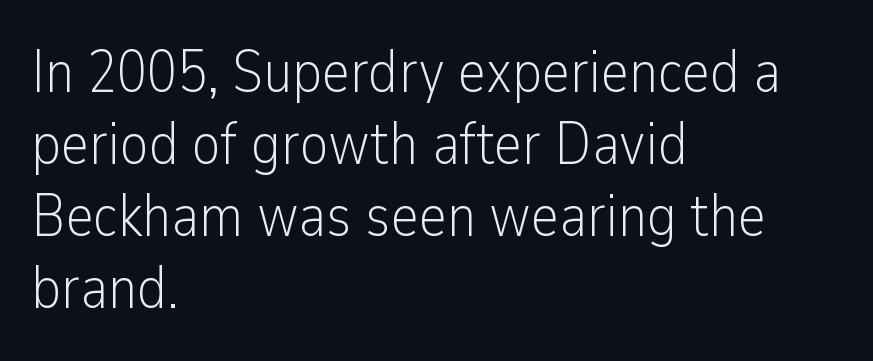
The typeface has the unassuming heft of standard copy or less. The passage shown is not underscored anywhere. Check where the strokes stop: nothing finishes them off — pure sans. A typesetter would call this proportional, since set widths differ per character. Every row of glyphs begins at an identical x-position on the left.
